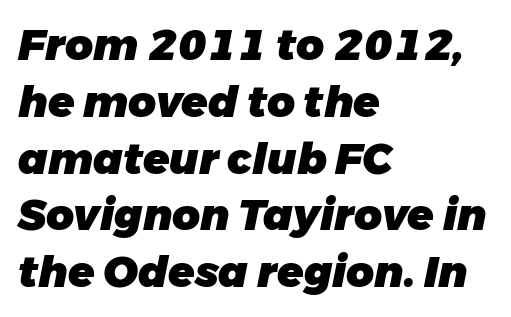
Q: Is the text bold? A: Yes.
Q: Is the text italic (slanted)? A: Yes, it leans right by about 11 degrees.
Q: Is the text underlined? A: No.
Q: How is the paragraph aligned? A: Left-aligned.
Q: Is the spacing between letters normal or unusually wide? A: Normal.
Q: Is the spacing between lines tight, normal or loose? A: Normal.
Q: Width (condensed, normal, or wide)? A: Normal.
Q: Stroke contrast? A: Low.
Q: x-height? A: Medium.
Q: Monospaced? A: No.
